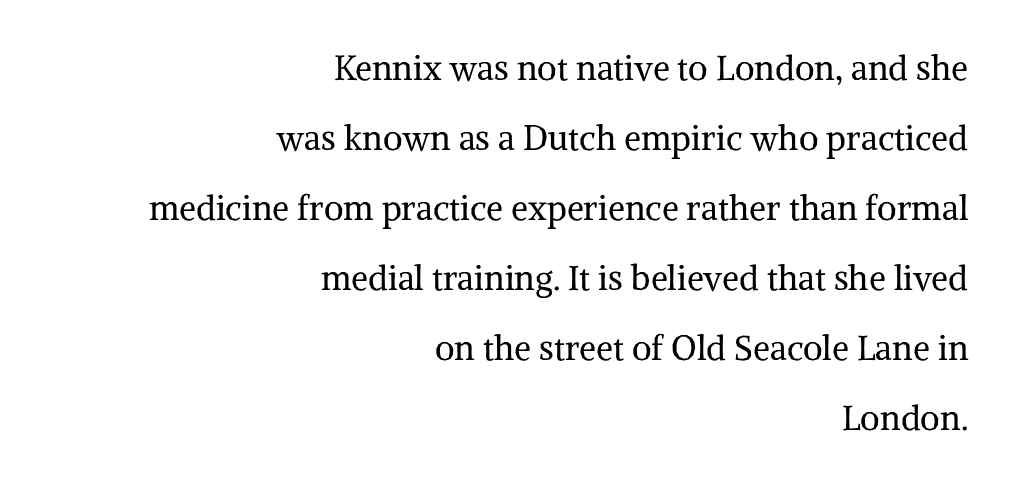
The image shows 34 px regular-weight serif type, upright; set right-aligned, loose line spacing (2.06x), normal letter spacing, not underlined; medium stroke contrast and a medium x-height.
